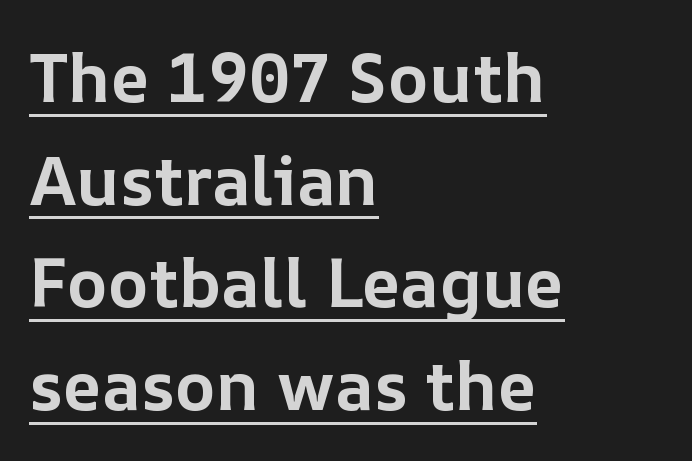
The image shows 68 px bold type, upright; set left-aligned, normal line spacing (1.51x), normal letter spacing, underlined; low stroke contrast and a medium x-height.
